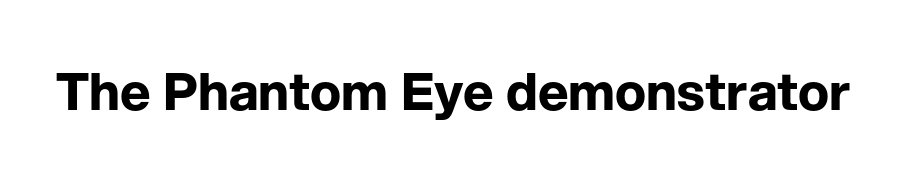
{"serif": "no", "italic": "no", "bold": "yes", "weight": "bold", "width": "normal", "stroke_contrast": "low", "x_height": "medium", "monospaced": "no", "underline": "no", "letter_spacing": "normal", "letter_spacing_em": 0.0, "glyph_px": 52}
